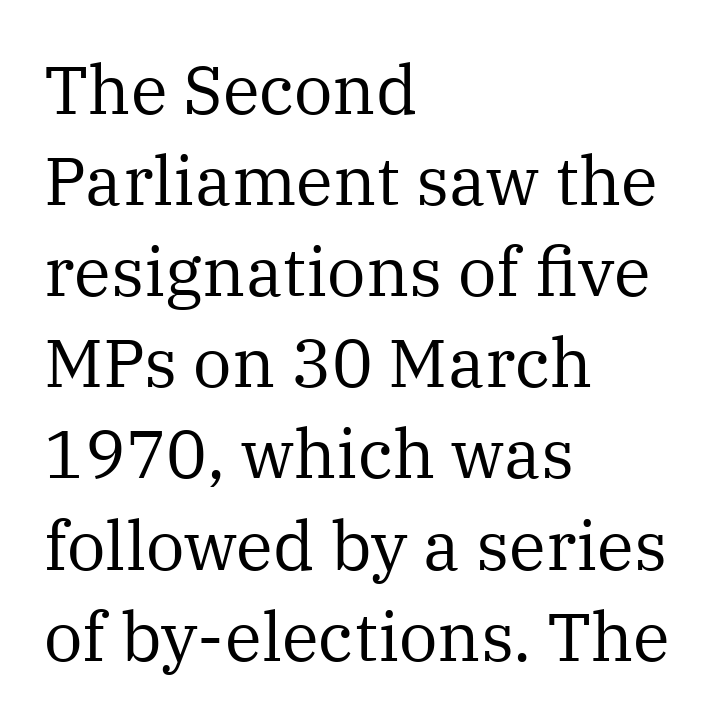
{"serif": "yes", "italic": "no", "bold": "no", "weight": "regular", "width": "normal", "stroke_contrast": "medium", "x_height": "medium", "monospaced": "no", "underline": "no", "align": "left", "line_spacing": "normal", "line_spacing_ratio": 1.34, "letter_spacing": "normal", "letter_spacing_em": 0.0, "glyph_px": 68}
